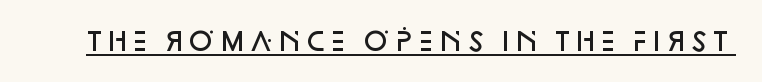
{"italic": "no", "bold": "semi", "underline": "yes", "letter_spacing": "normal", "letter_spacing_em": 0.0, "glyph_px": 25}
